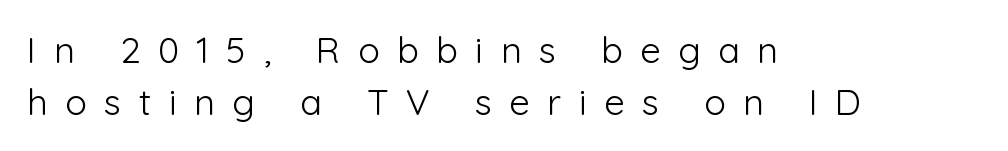
The image shows 36 px light sans-serif type, upright; set left-aligned, normal line spacing (1.44x), unusually wide letter spacing (+0.49 em), not underlined; low stroke contrast and a medium x-height.
